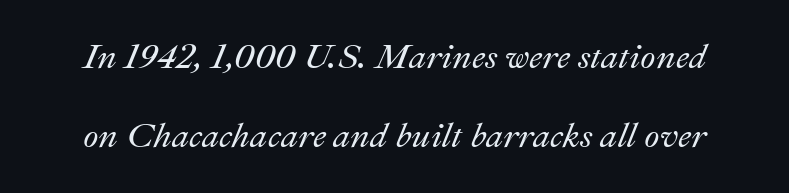
Q: Is the text italic (slanted)? A: Yes, it leans right by about 22 degrees.
Q: Is the text underlined? A: No.
Q: Is the spacing between letters normal or unusually wide? A: Normal.
Q: Is the spacing between lines tight, normal or loose? A: Loose.
Q: Width (condensed, normal, or wide)? A: Normal.
Q: Stroke contrast? A: Medium.
Q: x-height? A: Small.
Q: Monospaced? A: No.
